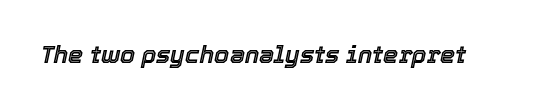
Is the letter spacing exaggerated? No — it looks like the ordinary default. The words here are not underlined. Every character sits at an angle, as italics do.
